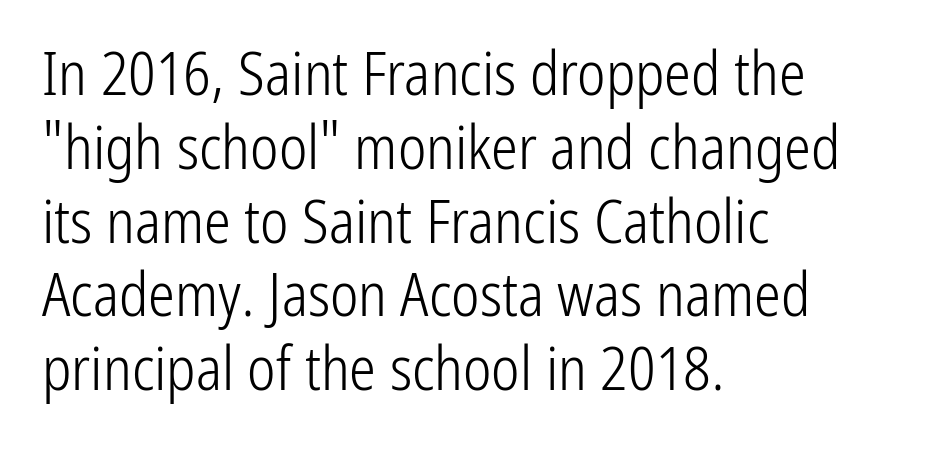
Q: Is the text bold? A: No.
Q: Is the text italic (slanted)? A: No, it is upright.
Q: Is the typeface a serif or a sans-serif typeface? A: Sans-serif.
Q: Is the text underlined? A: No.
Q: How is the paragraph aligned? A: Left-aligned.
Q: Is the spacing between letters normal or unusually wide? A: Normal.
Q: Width (condensed, normal, or wide)? A: Condensed.
Q: Stroke contrast? A: Low.
Q: x-height? A: Medium.
Q: Monospaced? A: No.
